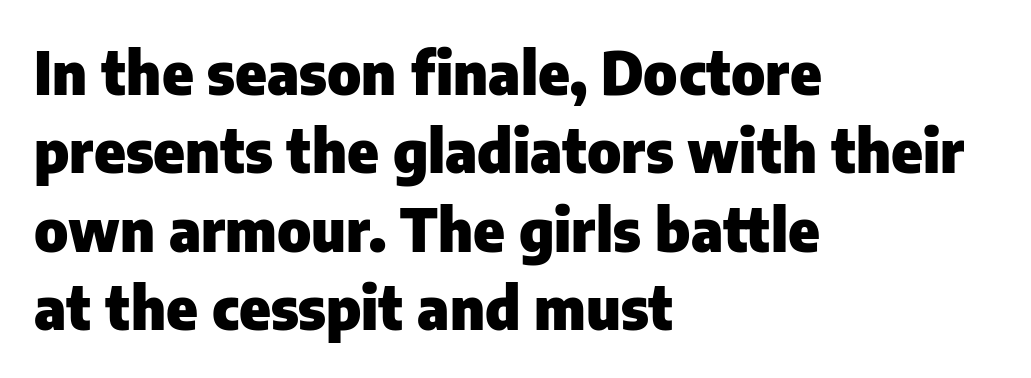
The image shows 59 px heavy sans-serif type, upright; set left-aligned, normal line spacing (1.33x), normal letter spacing, not underlined; low stroke contrast and a medium x-height.
